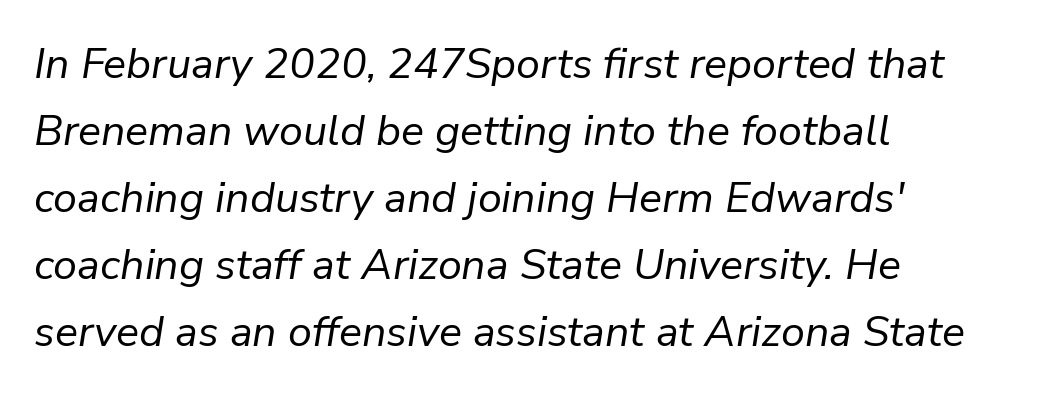
The image shows 43 px regular-weight type, italic (leaning right); set left-aligned, normal line spacing (1.56x), normal letter spacing, not underlined; low stroke contrast and a medium x-height.
